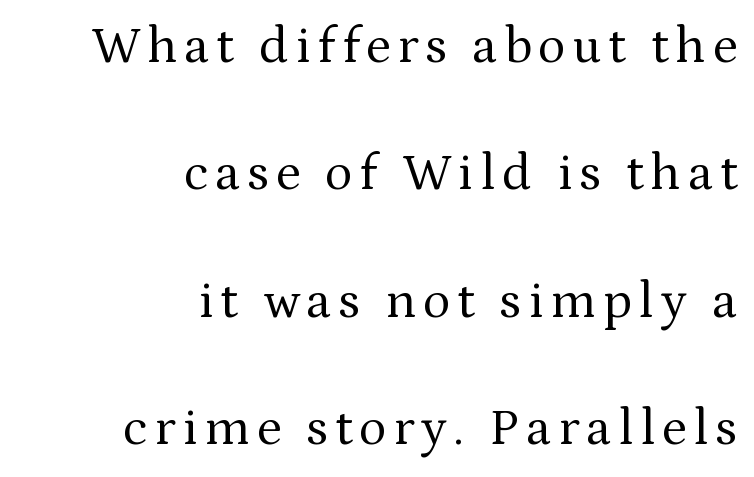
{"serif": "yes", "italic": "no", "bold": "no", "weight": "regular", "width": "normal", "stroke_contrast": "medium", "x_height": "medium", "monospaced": "no", "underline": "no", "align": "right", "line_spacing": "loose", "line_spacing_ratio": 2.45, "glyph_px": 52}
